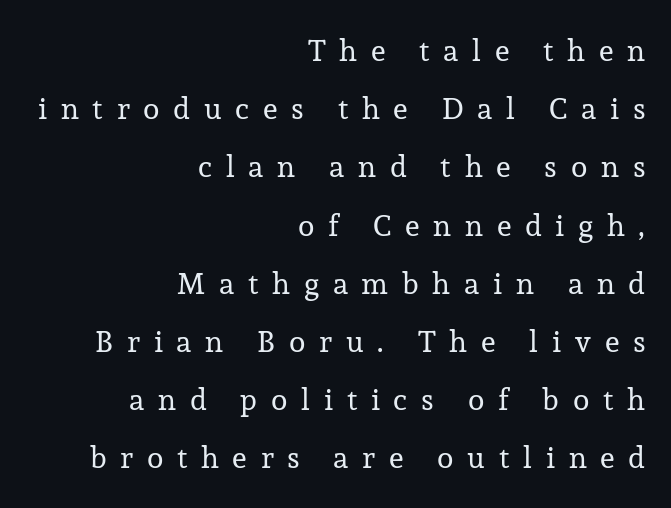
Q: Is the text bold? A: No.
Q: Is the text italic (slanted)? A: No, it is upright.
Q: Is the typeface a serif or a sans-serif typeface? A: Serif.
Q: Is the text underlined? A: No.
Q: How is the paragraph aligned? A: Right-aligned.
Q: Is the spacing between letters normal or unusually wide? A: Unusually wide.
Q: Is the spacing between lines tight, normal or loose? A: Loose.
Q: Width (condensed, normal, or wide)? A: Normal.
Q: Stroke contrast? A: Low.
Q: x-height? A: Medium.
Q: Monospaced? A: No.
